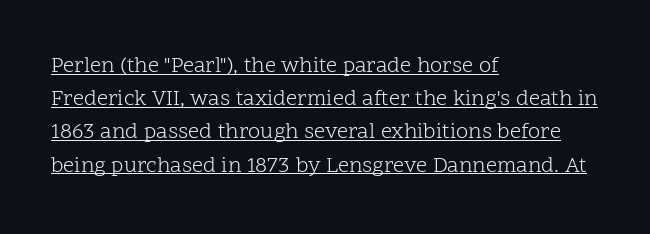
Q: Is the text bold? A: No.
Q: Is the text italic (slanted)? A: No, it is upright.
Q: Is the text underlined? A: Yes.
Q: How is the paragraph aligned? A: Left-aligned.
Q: Is the spacing between letters normal or unusually wide? A: Normal.
Q: Is the spacing between lines tight, normal or loose? A: Normal.
